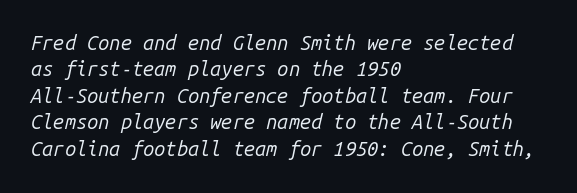
{"italic": "yes", "lean": "right", "slant_degrees": 14, "bold": "no", "underline": "no", "align": "left", "line_spacing": "normal", "line_spacing_ratio": 1.32, "letter_spacing": "normal", "letter_spacing_em": 0.0, "glyph_px": 20}
